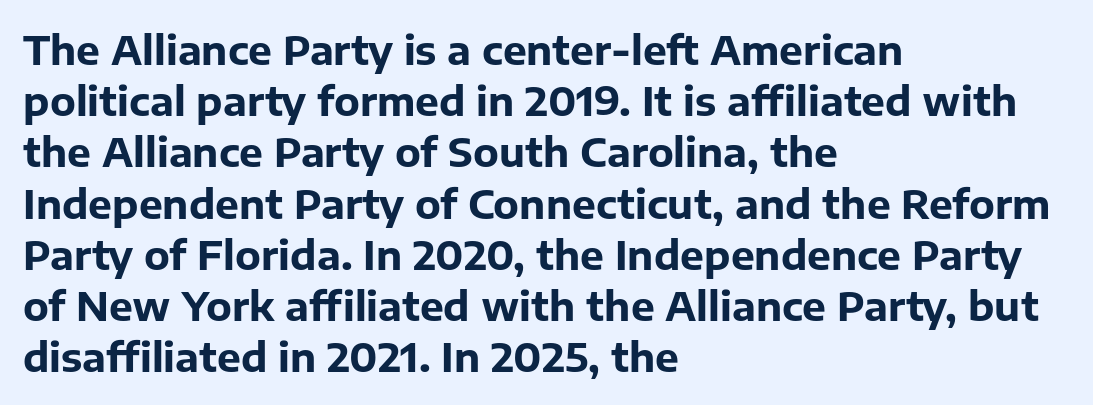
When letters stand straight like this, we call the style roman or upright. Compared with a centered layout, this one pins lines to the left instead. Regarding serifs, this sample does without them. Letter spacing: default. The space directly below the letters is spotless.
